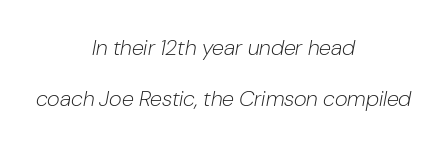
{"italic": "yes", "lean": "right", "slant_degrees": 10, "bold": "no", "underline": "no", "align": "center", "line_spacing": "loose", "line_spacing_ratio": 2.32, "letter_spacing": "normal", "letter_spacing_em": 0.0, "glyph_px": 22}
